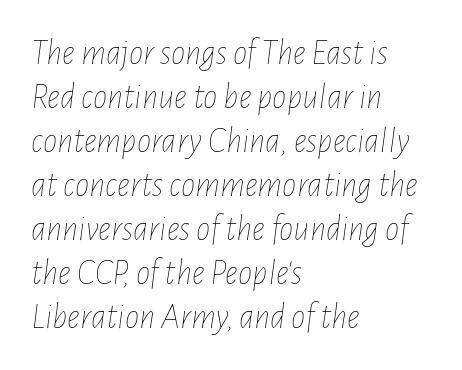
The image shows 36 px thin, condensed type, italic (leaning right); set left-aligned, line spacing 1.22x, normal letter spacing, not underlined; low stroke contrast and a medium x-height.
